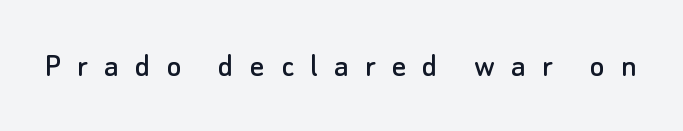
Q: Is the text italic (slanted)? A: No, it is upright.
Q: Is the typeface a serif or a sans-serif typeface? A: Sans-serif.
Q: Is the text underlined? A: No.
Q: Is the spacing between letters normal or unusually wide? A: Unusually wide.
Q: Width (condensed, normal, or wide)? A: Normal.
Q: Stroke contrast? A: Low.
Q: x-height? A: Small.
Q: Monospaced? A: No.
